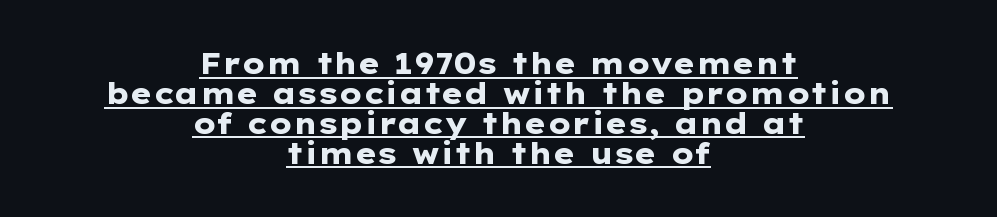
Q: Is the text bold? A: Yes.
Q: Is the text italic (slanted)? A: No, it is upright.
Q: Is the typeface a serif or a sans-serif typeface? A: Sans-serif.
Q: Is the text underlined? A: Yes.
Q: How is the paragraph aligned? A: Centered.
Q: Is the spacing between letters normal or unusually wide? A: Normal.
Q: Is the spacing between lines tight, normal or loose? A: Tight.
Q: Width (condensed, normal, or wide)? A: Wide.
Q: Stroke contrast? A: Low.
Q: x-height? A: Medium.
Q: Monospaced? A: No.
